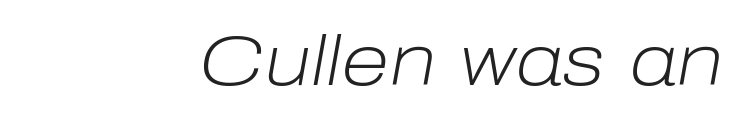
Summary of weight: not heavy and not bold. The strip under each line holds only bare page. These lines were composed using italics. Inter-character spacing is left at the font's built-in metrics. Looks like regular typesetting: each glyph gets only the width it needs.
